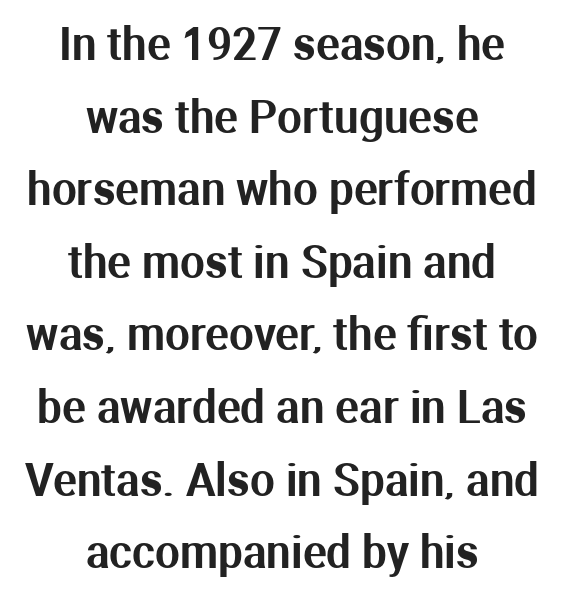
Q: Is the text italic (slanted)? A: No, it is upright.
Q: Is the typeface a serif or a sans-serif typeface? A: Sans-serif.
Q: Is the text underlined? A: No.
Q: How is the paragraph aligned? A: Centered.
Q: Is the spacing between letters normal or unusually wide? A: Normal.
Q: Is the spacing between lines tight, normal or loose? A: Normal.
Q: Width (condensed, normal, or wide)? A: Normal.
Q: Stroke contrast? A: Medium.
Q: x-height? A: Medium.
Q: Monospaced? A: No.
